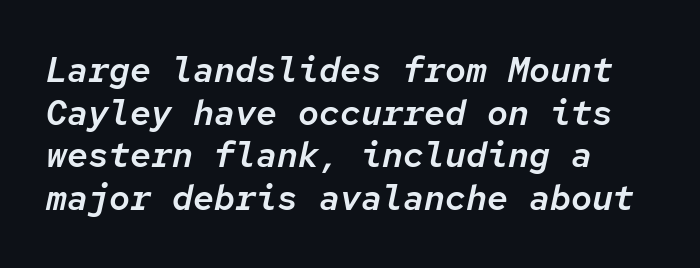
{"italic": "yes", "lean": "right", "slant_degrees": 12, "width": "normal", "stroke_contrast": "low", "x_height": "medium", "monospaced": "yes", "underline": "no", "align": "left", "line_spacing_ratio": 1.22, "letter_spacing": "normal", "letter_spacing_em": 0.0, "glyph_px": 35}
